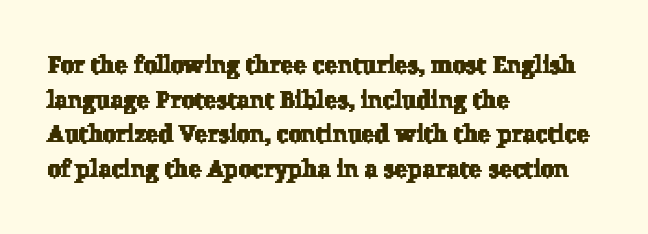
Q: Is the text underlined? A: No.
Q: How is the paragraph aligned? A: Left-aligned.
Q: Is the spacing between letters normal or unusually wide? A: Normal.
Q: Is the spacing between lines tight, normal or loose? A: Normal.
